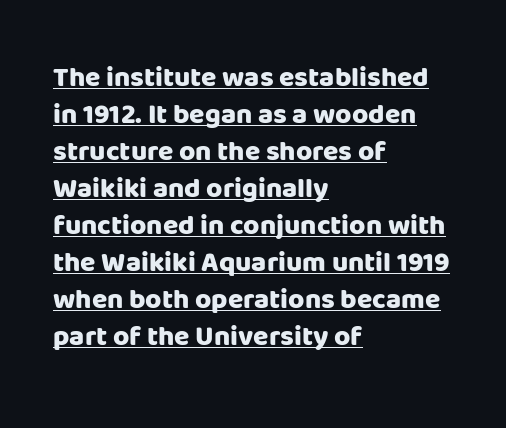
The image shows 28 px heavy sans-serif type, upright; set left-aligned, normal line spacing (1.32x), normal letter spacing, underlined; low stroke contrast and a large x-height.
